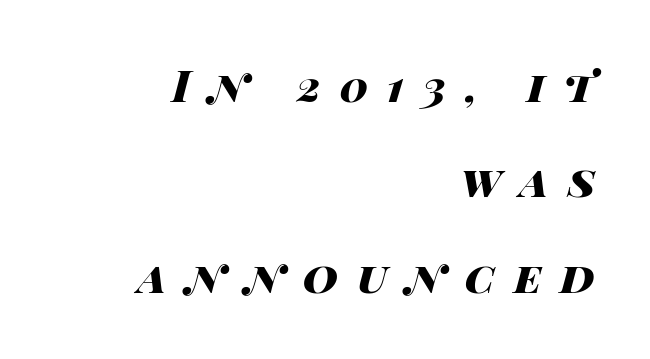
Q: Is the text bold? A: Yes.
Q: Is the text italic (slanted)? A: Yes, it leans right by about 14 degrees.
Q: Is the text underlined? A: No.
Q: How is the paragraph aligned? A: Right-aligned.
Q: Is the spacing between letters normal or unusually wide? A: Unusually wide.
Q: Is the spacing between lines tight, normal or loose? A: Loose.
Q: Width (condensed, normal, or wide)? A: Wide.
Q: Stroke contrast? A: High.
Q: x-height? A: Large.
Q: Monospaced? A: No.
